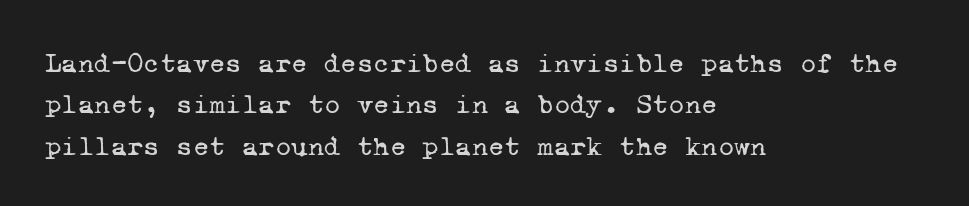
The image shows 28 px regular-weight serif type, monospaced; set left-aligned, normal line spacing (1.48x), normal letter spacing, not underlined; low stroke contrast and a medium x-height.
